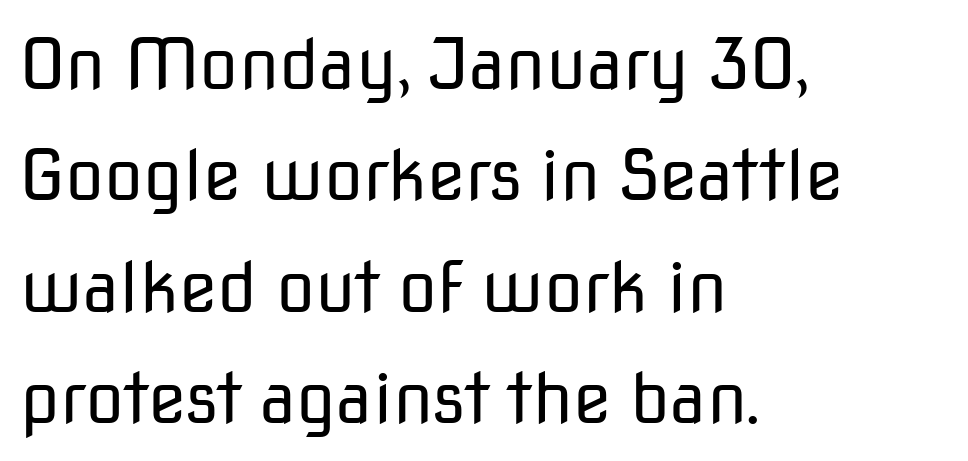
{"serif": "no", "italic": "no", "bold": "no", "weight": "regular", "width": "normal", "stroke_contrast": "low", "x_height": "medium", "monospaced": "no", "underline": "no", "align": "left", "line_spacing": "normal", "line_spacing_ratio": 1.59, "letter_spacing": "normal", "letter_spacing_em": 0.0, "glyph_px": 70}
